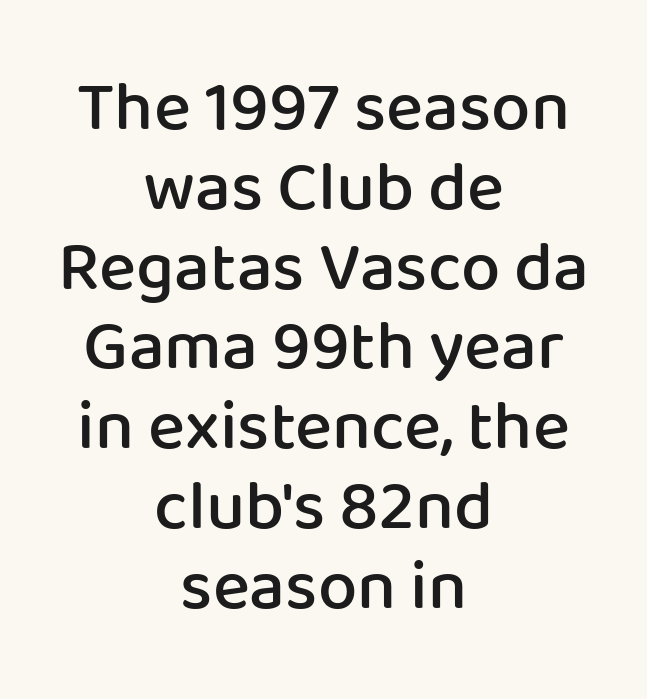
{"serif": "no", "italic": "no", "bold": "semi", "weight": "semibold", "width": "normal", "stroke_contrast": "low", "x_height": "medium", "monospaced": "no", "underline": "no", "align": "center", "line_spacing": "tight", "line_spacing_ratio": 1.14, "letter_spacing": "normal", "letter_spacing_em": 0.0, "glyph_px": 70}
